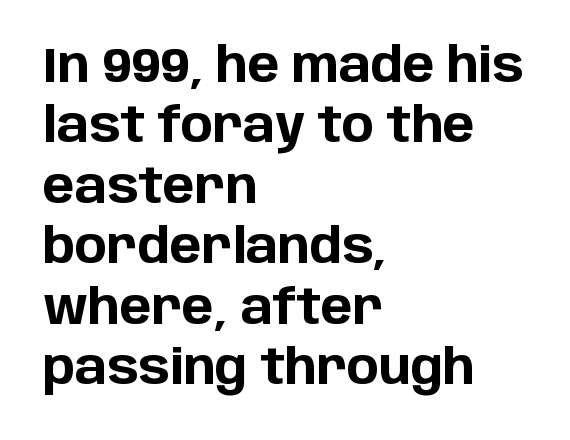
The image shows 48 px bold sans-serif type, upright; set left-aligned, normal line spacing (1.26x), normal letter spacing, not underlined; low stroke contrast and a large x-height.
